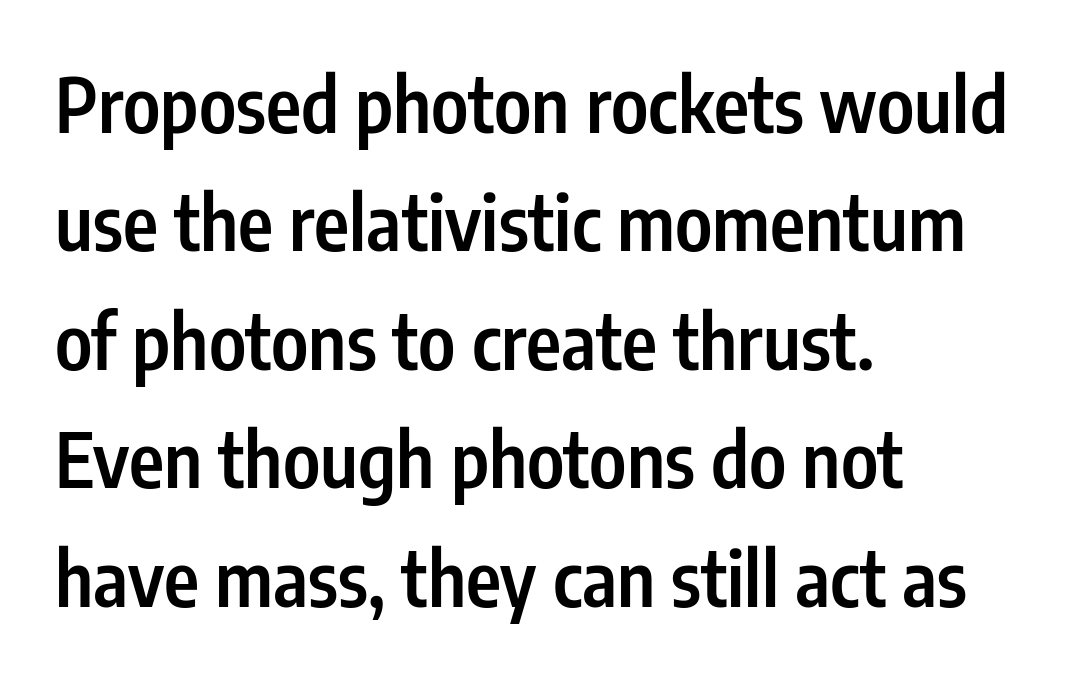
{"serif": "no", "italic": "no", "bold": "semi", "weight": "semibold", "width": "condensed", "stroke_contrast": "low", "x_height": "medium", "monospaced": "no", "underline": "no", "align": "left", "line_spacing": "normal", "line_spacing_ratio": 1.58, "letter_spacing": "normal", "letter_spacing_em": 0.0, "glyph_px": 75}
